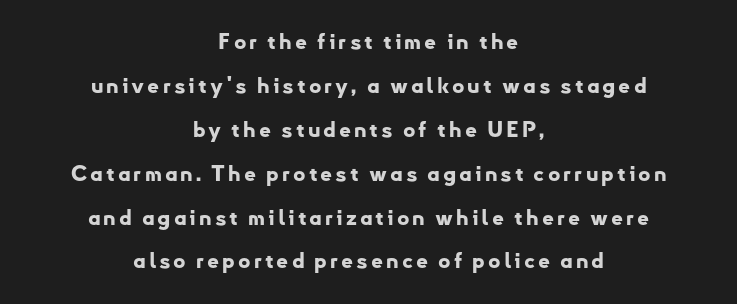
The image shows 21 px bold type, upright; set centered, loose line spacing (2.09x), not underlined.
